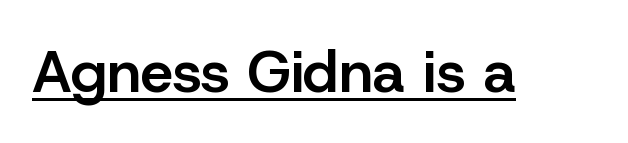
The image shows 59 px semibold sans-serif type, upright; set normal letter spacing, underlined; low stroke contrast and a medium x-height.
